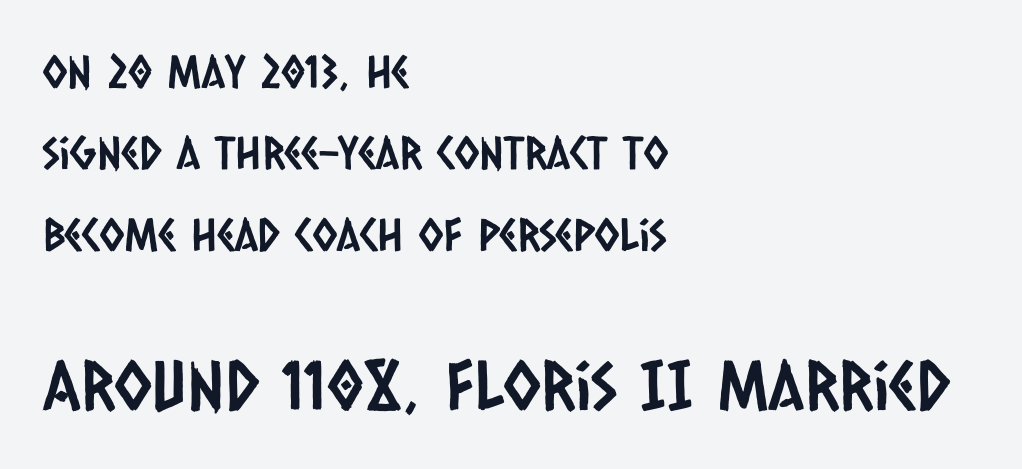
The image shows 68 px condensed sans-serif type; set left-aligned, line spacing 1.81x, normal letter spacing, not underlined; the second (bottom) block is 1.51x larger; low stroke contrast and a large x-height.
